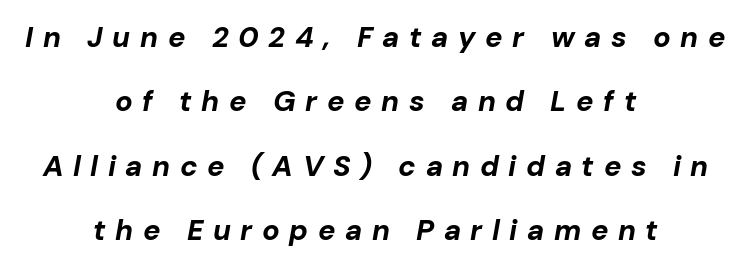
The image shows 29 px bold type, italic (leaning right); set centered, loose line spacing (2.22x), unusually wide letter spacing (+0.33 em), not underlined; low stroke contrast and a medium x-height.
